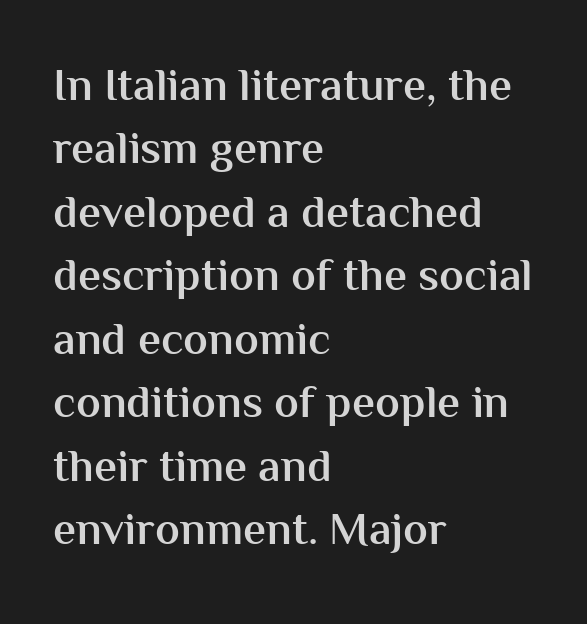
The image shows 46 px semibold sans-serif type, upright; set left-aligned, normal line spacing (1.38x), normal letter spacing, not underlined; medium stroke contrast and a medium x-height.
